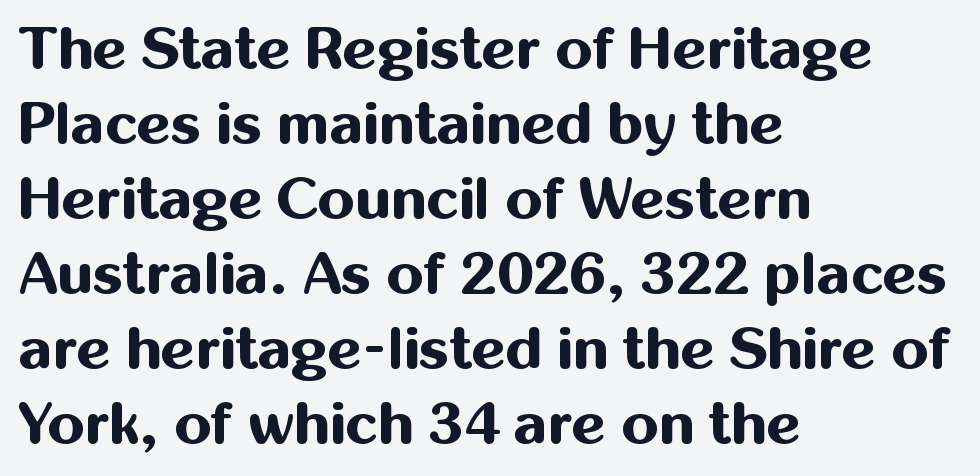
{"serif": "no", "italic": "no", "bold": "yes", "weight": "bold", "width": "normal", "stroke_contrast": "medium", "x_height": "medium", "monospaced": "no", "underline": "no", "align": "left", "line_spacing": "normal", "line_spacing_ratio": 1.27, "letter_spacing": "normal", "letter_spacing_em": 0.0, "glyph_px": 59}
